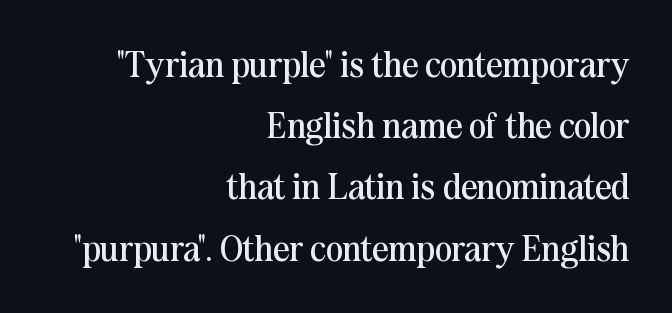
{"serif": "yes", "italic": "no", "bold": "no", "weight": "regular", "width": "normal", "stroke_contrast": "medium", "x_height": "medium", "monospaced": "no", "underline": "no", "align": "right", "line_spacing": "normal", "line_spacing_ratio": 1.7, "letter_spacing": "normal", "letter_spacing_em": 0.0, "glyph_px": 36}
